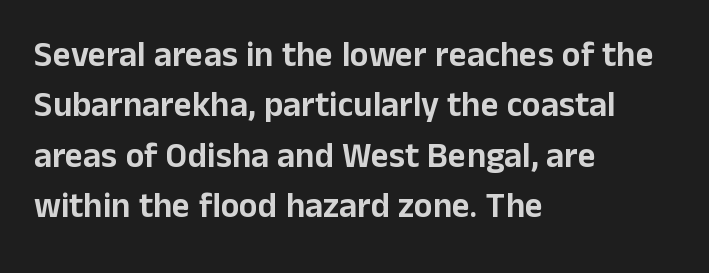
Vertical strokes here are truly vertical. The space between consecutive lines is moderate. The compositor pushed each line to the left boundary. The glyphs in this specimen are sans serif. The foot of each line stays bare and open. What stands out about the letter spacing? Nothing — it is the standard amount.
